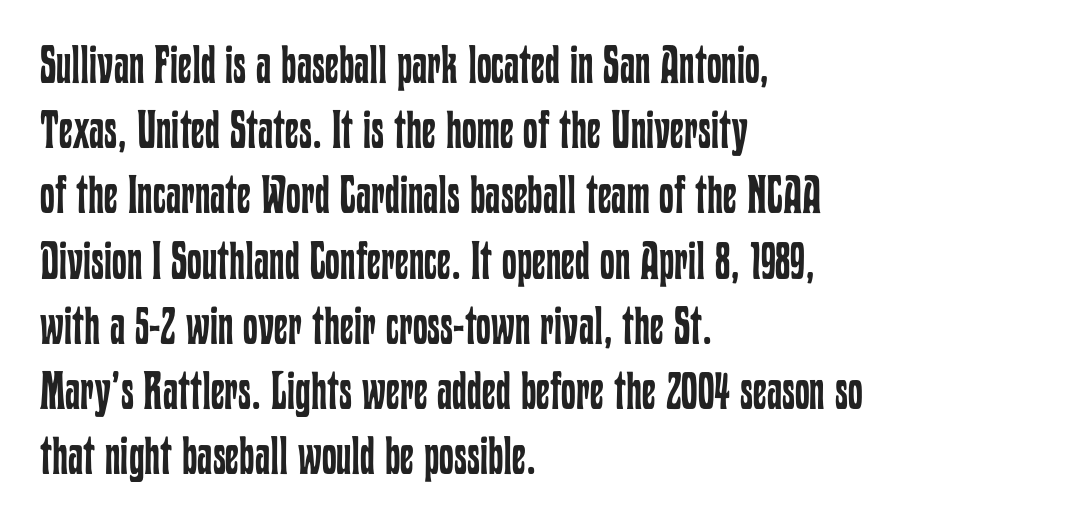
The image shows 53 px regular-weight, condensed type, upright; set left-aligned, line spacing 1.23x, normal letter spacing, not underlined; low stroke contrast and a medium x-height.
